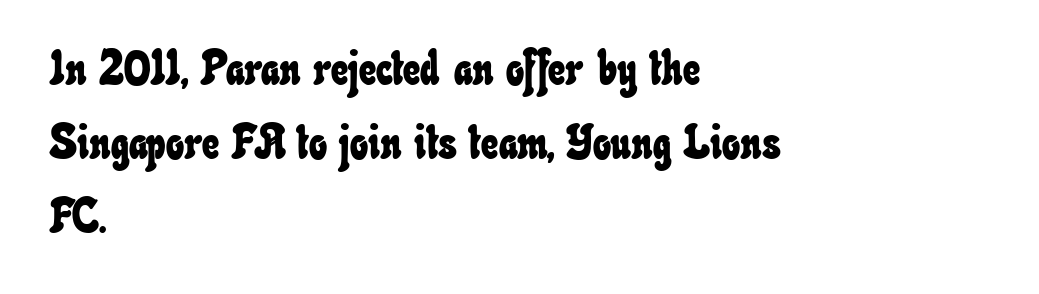
The image shows 48 px condensed type; set left-aligned, normal line spacing (1.54x), normal letter spacing, not underlined; low stroke contrast and a small x-height.
